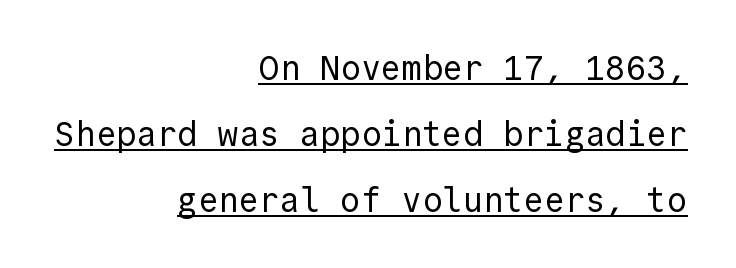
Q: Is the text bold? A: No.
Q: Is the text italic (slanted)? A: No, it is upright.
Q: Is the typeface a serif or a sans-serif typeface? A: Sans-serif.
Q: Is the text underlined? A: Yes.
Q: How is the paragraph aligned? A: Right-aligned.
Q: Is the spacing between letters normal or unusually wide? A: Normal.
Q: Is the spacing between lines tight, normal or loose? A: Loose.
Q: Width (condensed, normal, or wide)? A: Normal.
Q: x-height? A: Medium.
Q: Monospaced? A: Yes.
